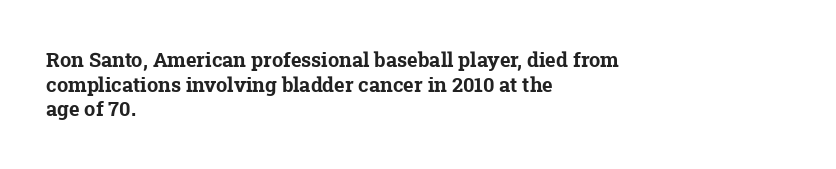
Q: Is the text bold? A: Yes.
Q: Is the text underlined? A: No.
Q: How is the paragraph aligned? A: Left-aligned.
Q: Is the spacing between letters normal or unusually wide? A: Normal.
